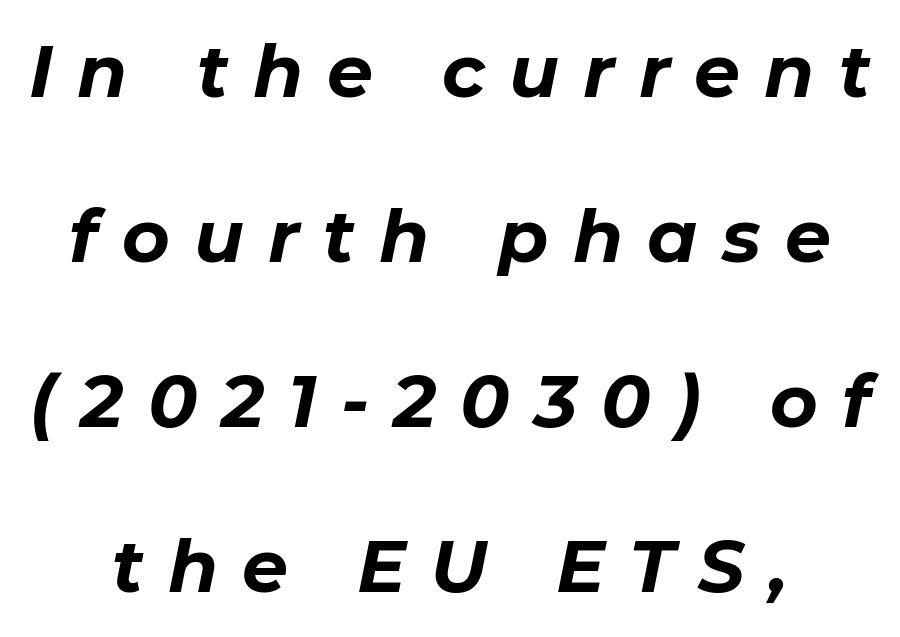
Q: Is the text bold? A: Yes.
Q: Is the text italic (slanted)? A: Yes, it leans right by about 11 degrees.
Q: Is the text underlined? A: No.
Q: Is the spacing between letters normal or unusually wide? A: Unusually wide.
Q: Is the spacing between lines tight, normal or loose? A: Loose.
Q: Width (condensed, normal, or wide)? A: Normal.
Q: Stroke contrast? A: Low.
Q: x-height? A: Medium.
Q: Monospaced? A: No.
